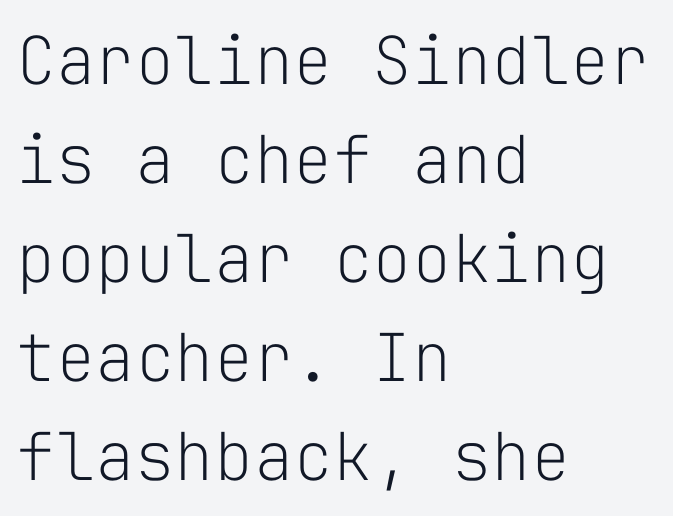
The typography opts for an upright posture over an oblique one. The rendering uses typewriter-style spacing with identical character cells. The space beneath each line is pristine and unruled. Short and long lines alike share a common starting point at left.
